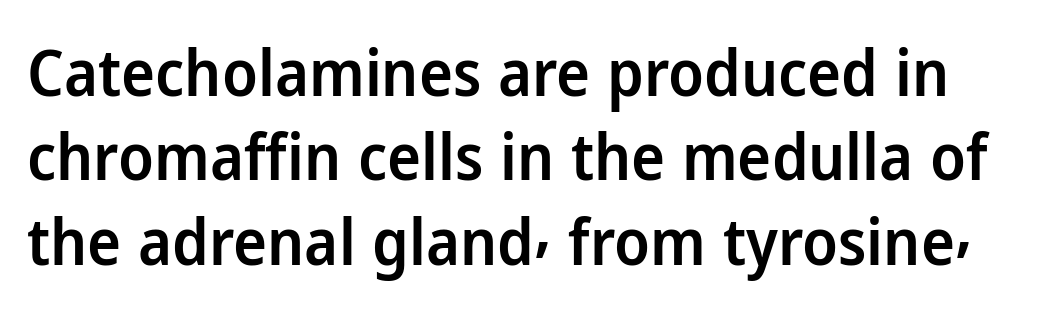
Q: Is the text bold? A: Semi-bold.
Q: Is the text italic (slanted)? A: No, it is upright.
Q: Is the typeface a serif or a sans-serif typeface? A: Sans-serif.
Q: Is the text underlined? A: No.
Q: Is the spacing between letters normal or unusually wide? A: Normal.
Q: Is the spacing between lines tight, normal or loose? A: Normal.
Q: Width (condensed, normal, or wide)? A: Normal.
Q: Stroke contrast? A: Low.
Q: x-height? A: Medium.
Q: Monospaced? A: No.
